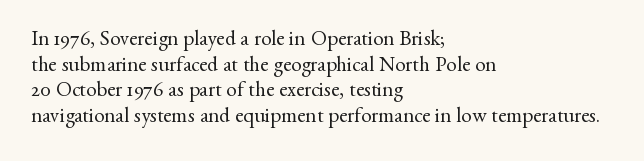
{"italic": "no", "bold": "no", "underline": "no", "align": "left", "line_spacing_ratio": 1.22, "letter_spacing": "normal", "letter_spacing_em": 0.0, "glyph_px": 21}
